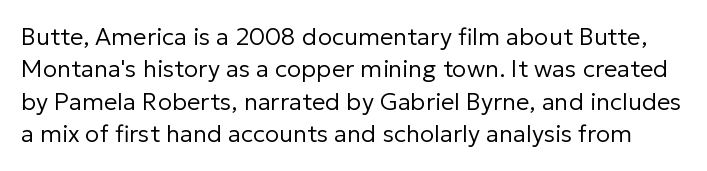
{"italic": "no", "bold": "no", "underline": "no", "line_spacing": "normal", "line_spacing_ratio": 1.35, "letter_spacing": "normal", "letter_spacing_em": 0.0, "glyph_px": 24}
